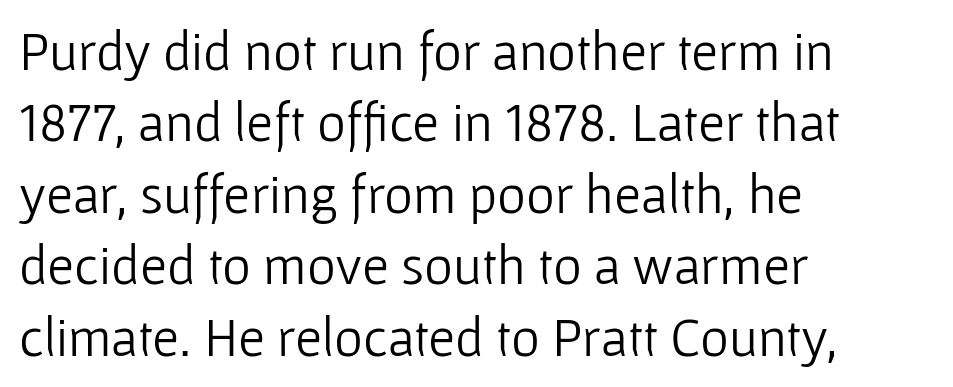
Regarding serifs, this sample does without them. In CSS terms this would be text-align: left. This sample keeps an unexceptional amount of space between lines. No extra tracking has been applied to these lines. Descenders are the only things crossing below the line. Spacing verdict: proportional, widths tailored to each character.
